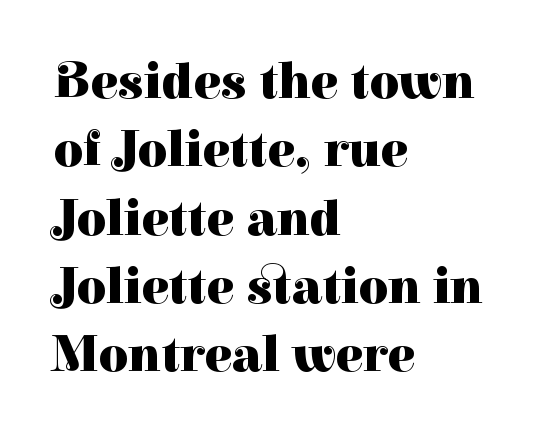
Does the leading feel generous? No, just average. Vertical strokes here are truly vertical. How are the letters spaced? Ordinarily, with no added tracking. The space directly below the letters is spotless.
